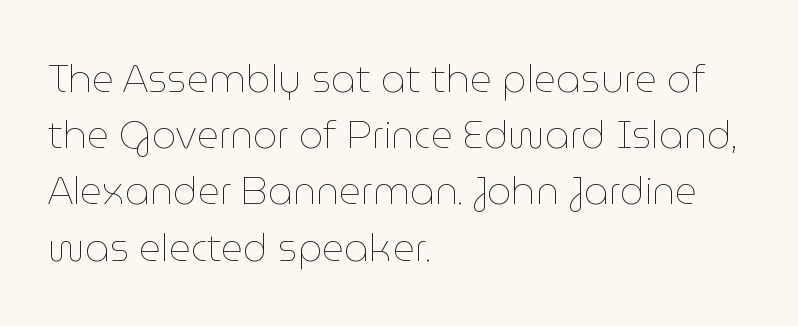
Q: Is the text bold? A: No.
Q: Is the text italic (slanted)? A: No, it is upright.
Q: Is the text underlined? A: No.
Q: How is the paragraph aligned? A: Left-aligned.
Q: Is the spacing between letters normal or unusually wide? A: Normal.
Q: Is the spacing between lines tight, normal or loose? A: Normal.
Q: Width (condensed, normal, or wide)? A: Normal.
Q: Stroke contrast? A: Low.
Q: x-height? A: Medium.
Q: Monospaced? A: No.
